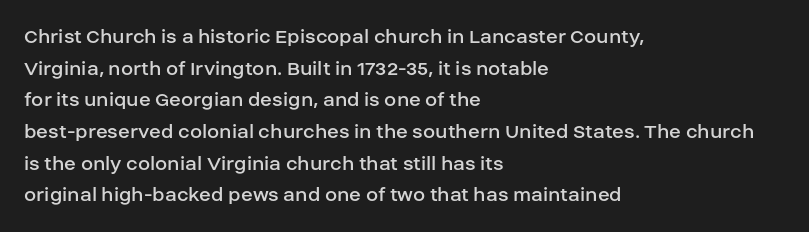
Ordinary non-slanted type is in use. Whoever set this chose a conventional vertical rhythm. Nothing unusual about the tracking: characters are spaced as the font intends. Every row of glyphs begins at an identical x-position on the left.
